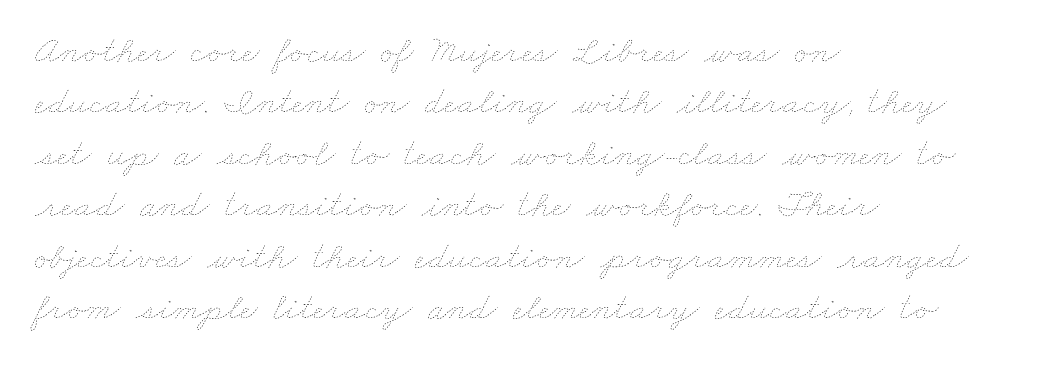
On a weight scale, this lands at 450 or below. You could not count columns in this text — the font is proportionally spaced. Descenders hang freely into open space. Is there much room between lines? A standard amount, neither cramped nor airy. Each line starts at the same left margin while the right side varies. Observe the ordinary spacing: letters are neighbours, not strangers.
